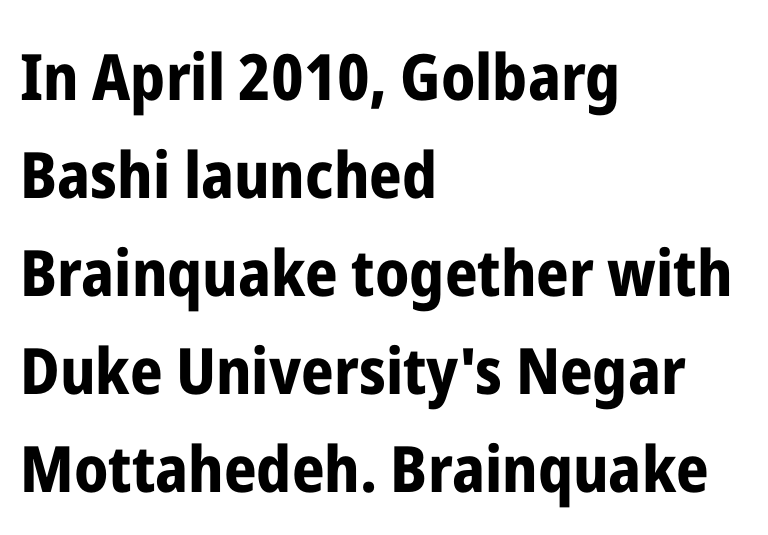
The image shows 64 px bold, condensed sans-serif type, upright; set left-aligned, normal line spacing (1.53x), normal letter spacing, not underlined; low stroke contrast and a medium x-height.
